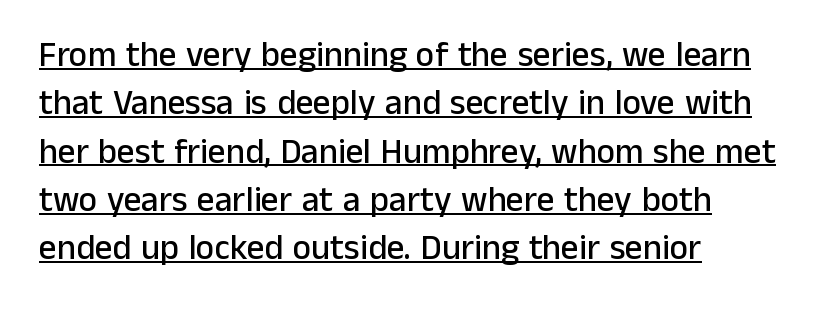
The image shows 35 px sans-serif type, upright; set left-aligned, normal line spacing (1.38x), normal letter spacing, underlined; low stroke contrast and a medium x-height.
